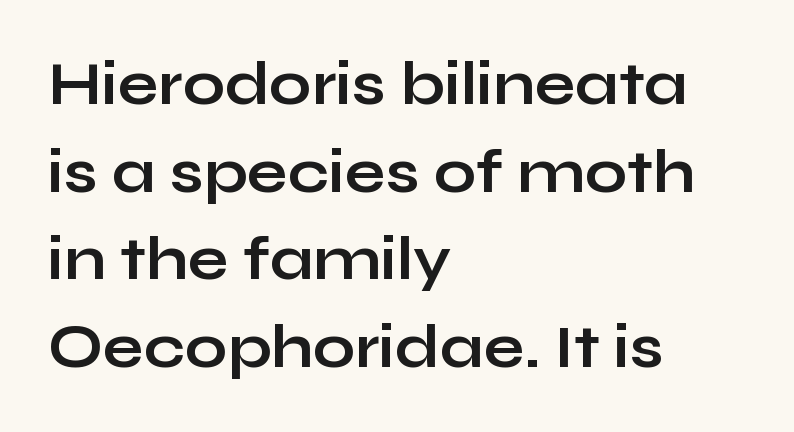
{"serif": "no", "italic": "no", "bold": "yes", "weight": "bold", "width": "wide", "stroke_contrast": "low", "x_height": "medium", "monospaced": "no", "underline": "no", "align": "left", "line_spacing": "normal", "line_spacing_ratio": 1.46, "letter_spacing": "normal", "letter_spacing_em": 0.0, "glyph_px": 60}
